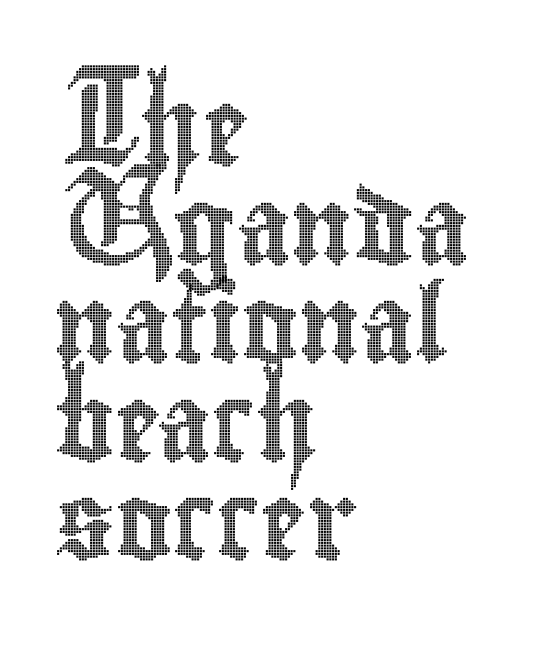
{"italic": "no", "width": "condensed", "x_height": "small", "monospaced": "no", "underline": "no", "align": "left", "line_spacing": "normal", "line_spacing_ratio": 1.28, "letter_spacing": "normal", "letter_spacing_em": 0.0, "glyph_px": 77}
